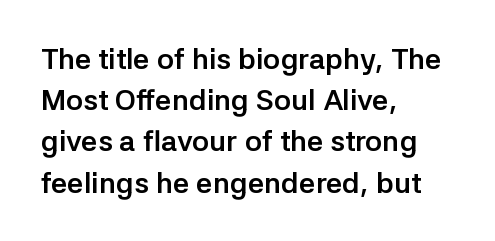
The image shows 29 px semibold sans-serif type, upright; set left-aligned, normal line spacing (1.42x), normal letter spacing, not underlined; low stroke contrast and a medium x-height.
